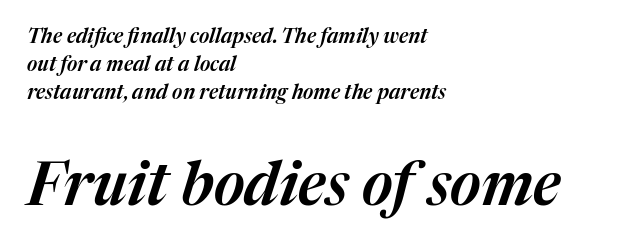
{"italic": "yes", "lean": "right", "slant_degrees": 17, "width": "normal", "stroke_contrast": "medium", "x_height": "medium", "monospaced": "no", "underline": "no", "align": "left", "line_spacing": "normal", "line_spacing_ratio": 1.39, "letter_spacing": "normal", "letter_spacing_em": 0.0, "larger_block": "second", "size_ratio": 3.0, "glyph_px": 60}
